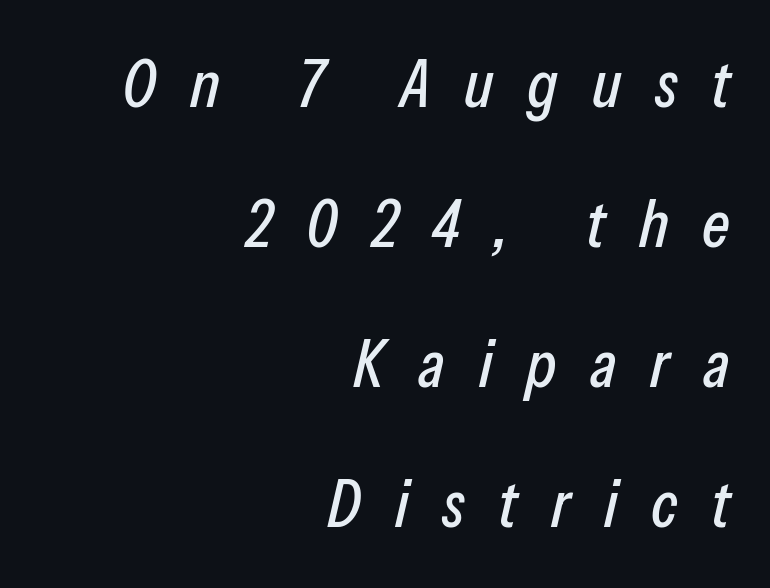
The image shows 67 px condensed type, italic (leaning right); set right-aligned, loose line spacing (2.09x), unusually wide letter spacing (+0.5 em), not underlined; low stroke contrast and a medium x-height.
